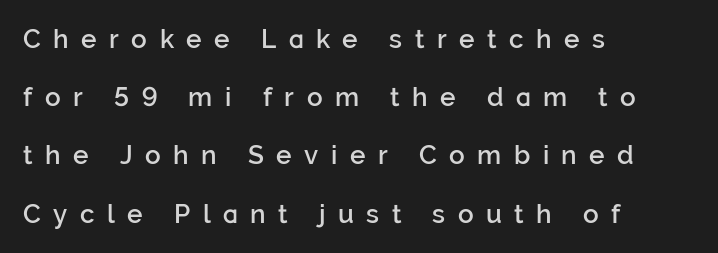
{"italic": "no", "bold": "semi", "underline": "no", "align": "left", "line_spacing": "loose", "line_spacing_ratio": 2.24, "letter_spacing": "wide", "letter_spacing_em": 0.48, "glyph_px": 26}
